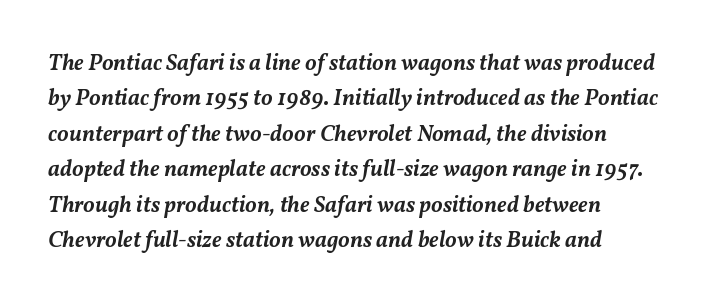
Q: Is the text bold? A: Semi-bold.
Q: Is the text italic (slanted)? A: Yes, it leans right by about 11 degrees.
Q: Is the text underlined? A: No.
Q: How is the paragraph aligned? A: Left-aligned.
Q: Is the spacing between letters normal or unusually wide? A: Normal.
Q: Is the spacing between lines tight, normal or loose? A: Normal.
